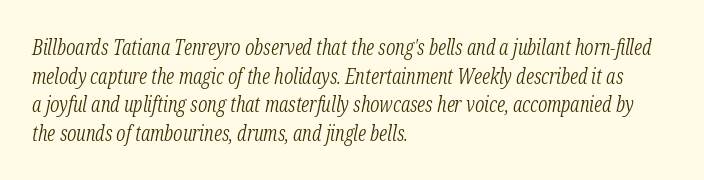
{"italic": "yes", "lean": "right", "slant_degrees": 12, "bold": "no", "underline": "no", "align": "left", "line_spacing": "normal", "line_spacing_ratio": 1.36, "letter_spacing": "normal", "letter_spacing_em": 0.0, "glyph_px": 21}
